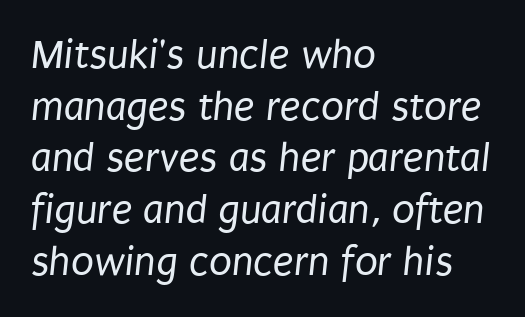
Q: Is the text bold? A: No.
Q: Is the typeface a serif or a sans-serif typeface? A: Sans-serif.
Q: Is the text underlined? A: No.
Q: How is the paragraph aligned? A: Left-aligned.
Q: Is the spacing between letters normal or unusually wide? A: Normal.
Q: Width (condensed, normal, or wide)? A: Condensed.
Q: Stroke contrast? A: Low.
Q: x-height? A: Large.
Q: Monospaced? A: No.
